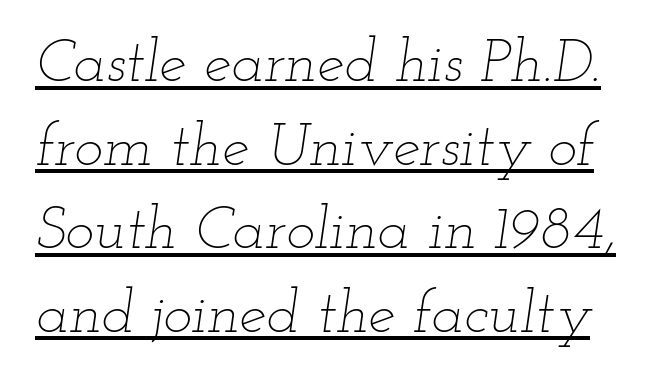
The image shows 61 px thin, wide type, italic (leaning right); set normal line spacing (1.37x), normal letter spacing, underlined; low stroke contrast and a small x-height.
